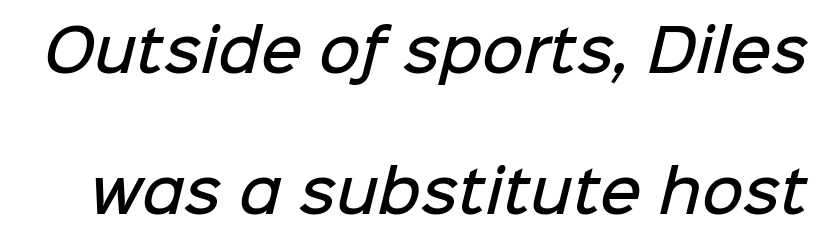
Q: Is the text bold? A: Semi-bold.
Q: Is the typeface a serif or a sans-serif typeface? A: Sans-serif.
Q: Is the text underlined? A: No.
Q: Is the spacing between letters normal or unusually wide? A: Normal.
Q: Is the spacing between lines tight, normal or loose? A: Loose.
Q: Width (condensed, normal, or wide)? A: Normal.
Q: Stroke contrast? A: Low.
Q: x-height? A: Medium.
Q: Monospaced? A: No.
